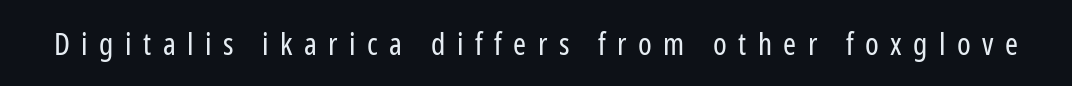
Underline: absent. The font's upright variant was chosen for this text. Think standard paragraph weight, or any step lighter than that. Typographically, this falls in the sans-serif category. These lines are rendered in a variable-pitch font.
